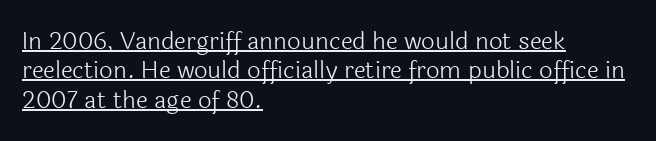
The image shows 24 px text type, upright; set left-aligned, line spacing 1.22x, normal letter spacing, underlined.
